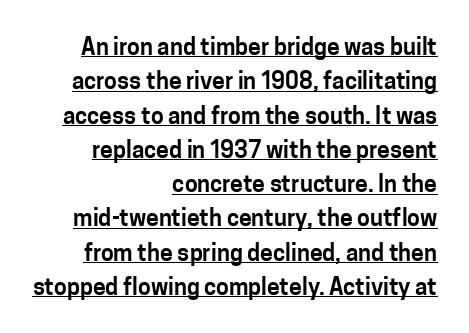
Q: Is the text italic (slanted)? A: No, it is upright.
Q: Is the text underlined? A: Yes.
Q: How is the paragraph aligned? A: Right-aligned.
Q: Is the spacing between letters normal or unusually wide? A: Normal.
Q: Is the spacing between lines tight, normal or loose? A: Normal.
